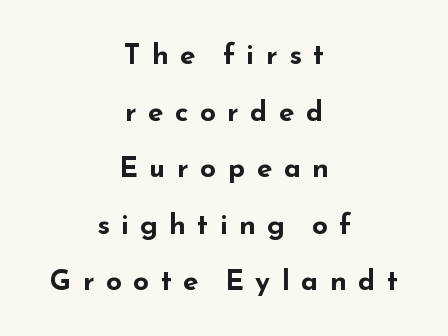
{"serif": "no", "italic": "no", "bold": "yes", "weight": "bold", "width": "wide", "stroke_contrast": "low", "x_height": "small", "monospaced": "no", "underline": "no", "align": "center", "line_spacing": "loose", "line_spacing_ratio": 2.02, "letter_spacing": "wide", "letter_spacing_em": 0.41, "glyph_px": 28}
